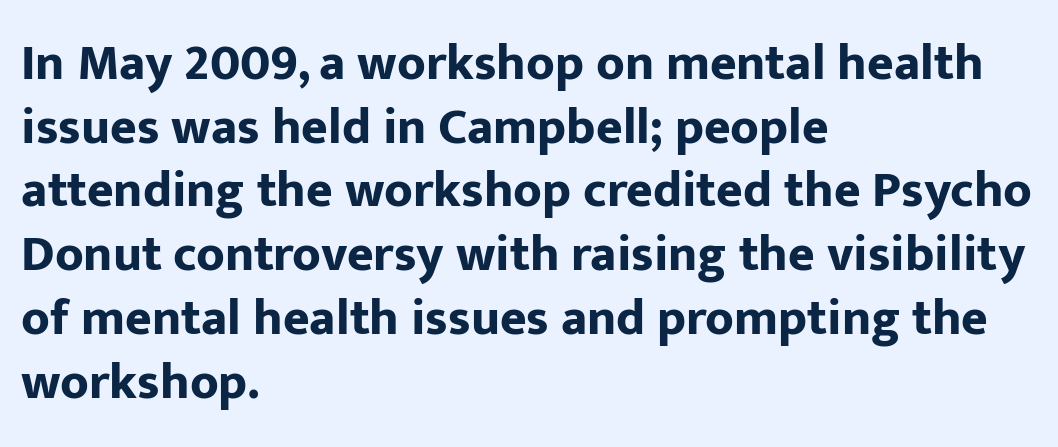
Q: Is the text bold? A: Yes.
Q: Is the text italic (slanted)? A: No, it is upright.
Q: Is the typeface a serif or a sans-serif typeface? A: Sans-serif.
Q: Is the text underlined? A: No.
Q: How is the paragraph aligned? A: Left-aligned.
Q: Is the spacing between letters normal or unusually wide? A: Normal.
Q: Is the spacing between lines tight, normal or loose? A: Normal.
Q: Width (condensed, normal, or wide)? A: Normal.
Q: Stroke contrast? A: Low.
Q: x-height? A: Medium.
Q: Monospaced? A: No.
